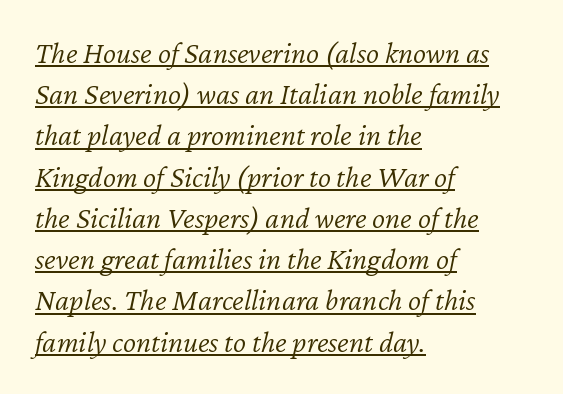
{"italic": "yes", "lean": "right", "slant_degrees": 12, "bold": "no", "weight": "light", "width": "normal", "stroke_contrast": "low", "x_height": "medium", "monospaced": "no", "underline": "yes", "align": "left", "line_spacing": "normal", "line_spacing_ratio": 1.33, "letter_spacing": "normal", "letter_spacing_em": 0.0, "glyph_px": 31}
